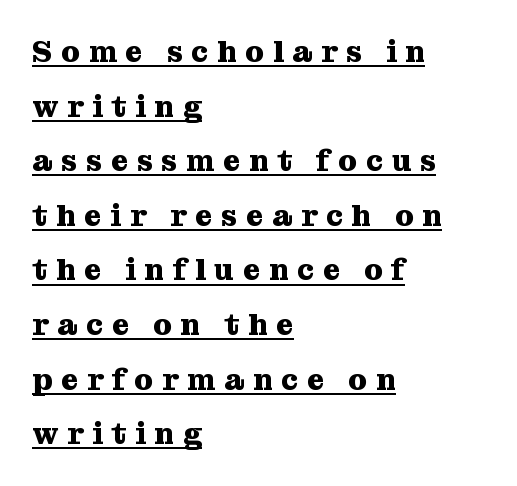
This sample carries an underscore along the baseline area. One-word summary of the alignment: left. Observe the wide spacing: letters keep a clear distance from each other. Do the characters align in a grid? No, the font is proportional. Are there feet on the stems? There are — it's a serif. The letters are bold, with thick, heavy strokes.
